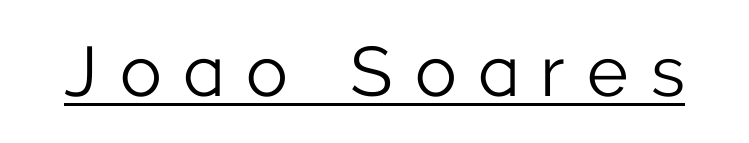
The image shows 70 px light sans-serif type, upright; set unusually wide letter spacing (+0.32 em), underlined; low stroke contrast and a medium x-height.
